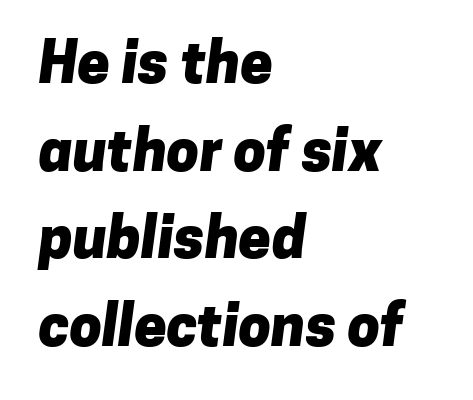
{"serif": "no", "bold": "yes", "weight": "heavy", "width": "normal", "stroke_contrast": "low", "x_height": "medium", "monospaced": "no", "underline": "no", "align": "left", "line_spacing": "normal", "line_spacing_ratio": 1.51, "letter_spacing": "normal", "letter_spacing_em": 0.0, "glyph_px": 58}
